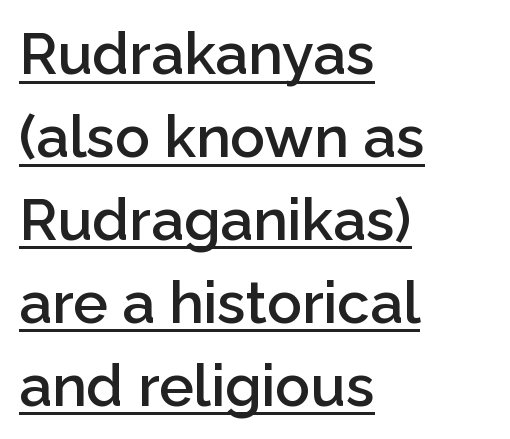
The image shows 58 px semibold sans-serif type, upright; set left-aligned, normal line spacing (1.43x), normal letter spacing, underlined; low stroke contrast and a medium x-height.
